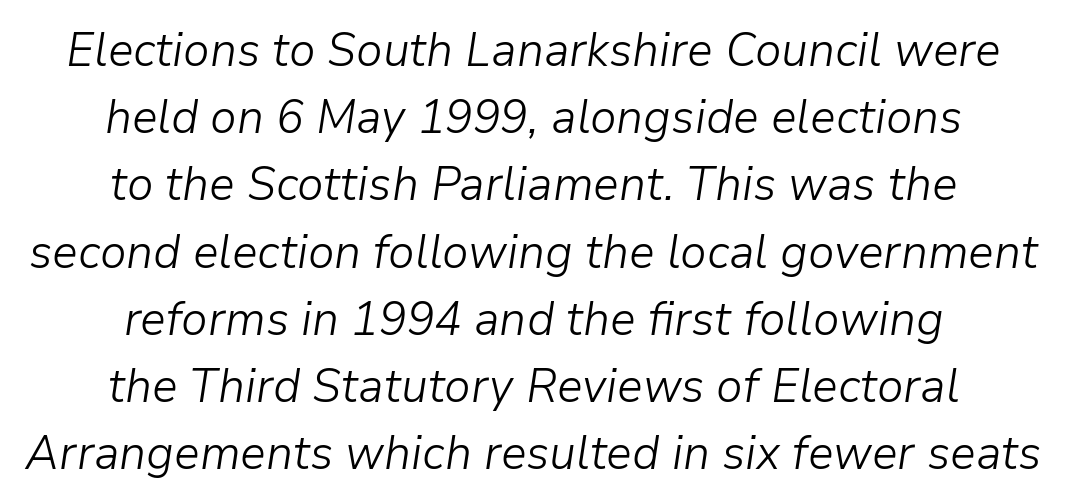
{"italic": "yes", "lean": "right", "slant_degrees": 9, "bold": "no", "weight": "light", "width": "normal", "stroke_contrast": "low", "x_height": "medium", "monospaced": "no", "underline": "no", "align": "center", "line_spacing": "normal", "line_spacing_ratio": 1.4, "letter_spacing": "normal", "letter_spacing_em": 0.0, "glyph_px": 48}
